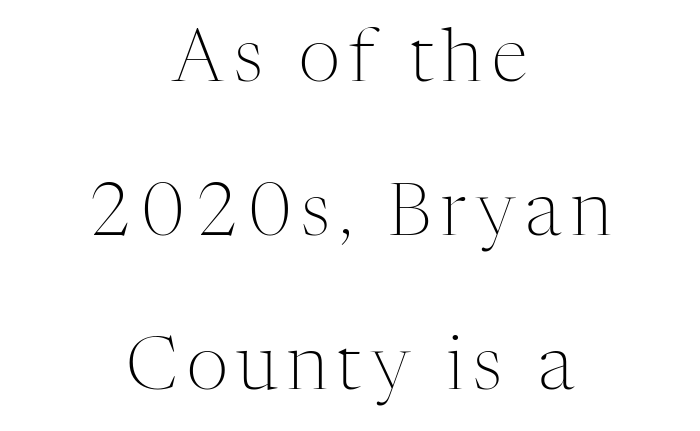
The image shows 73 px light serif type, upright; set centered, loose line spacing (2.11x), not underlined; medium stroke contrast and a medium x-height.
